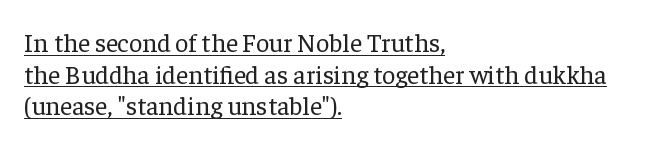
The image shows 26 px text type, upright; set left-aligned, line spacing 1.22x, normal letter spacing, underlined.
